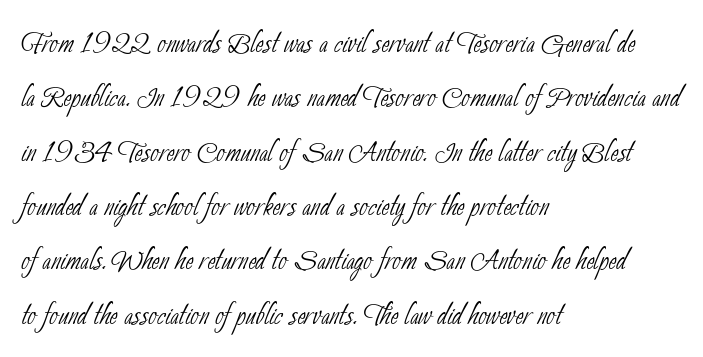
The letters carry no serifs — their stems end cleanly without finishing strokes. Reading down the column, the eye jumps a familiar distance to each next line. The specimen omits any rule beneath the text block's lines. Summary of weight: not heavy and not bold. Proportional: the letters do not fall into vertical columns. In terms of letterspacing, this is plain default setting.
